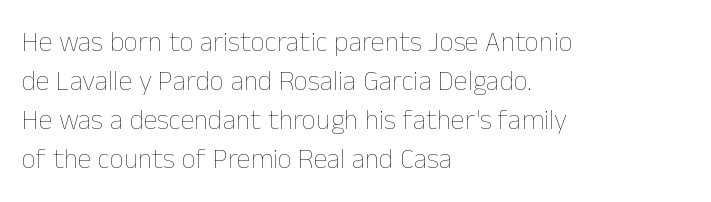
In terms of leading, this rendering sits right in the middle. One-word summary of the alignment: left. Compared with a typical body face, this is equally light or lighter still. A typesetter would call this proportional, since set widths differ per character. When letters stand straight like this, we call the style roman or upright.
